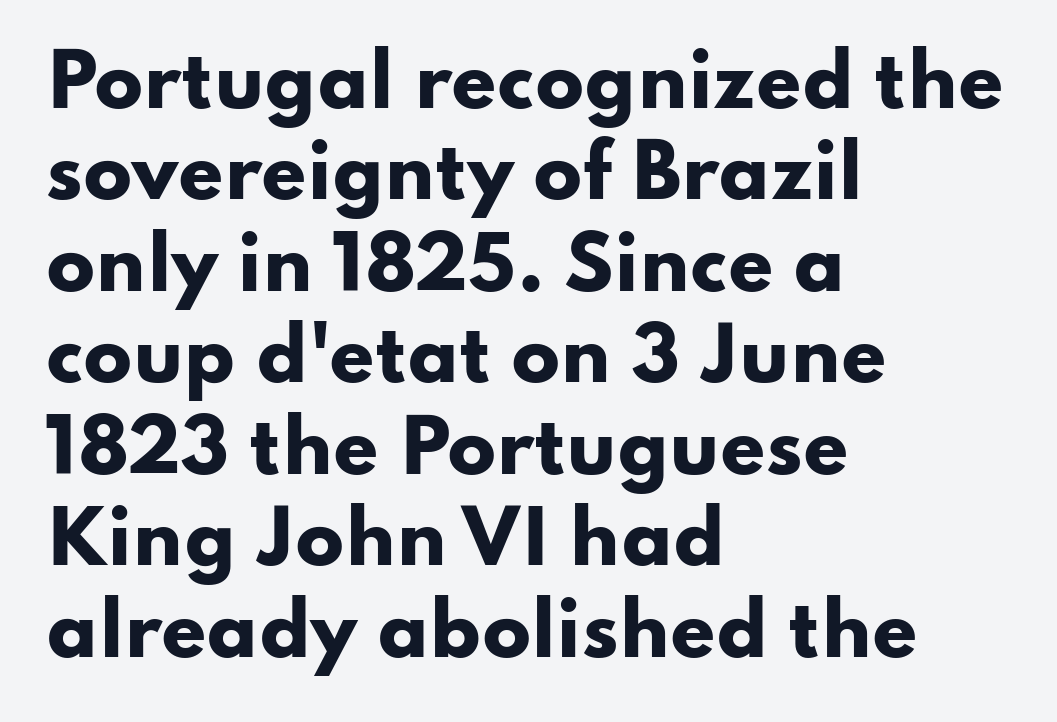
Rule under the text: the space is simply empty. The passage is arranged the way most books set body copy — flush left. The designer left line spacing at the default. These lines are rendered in a variable-pitch font. The type sits square on the baseline with zero lean.
